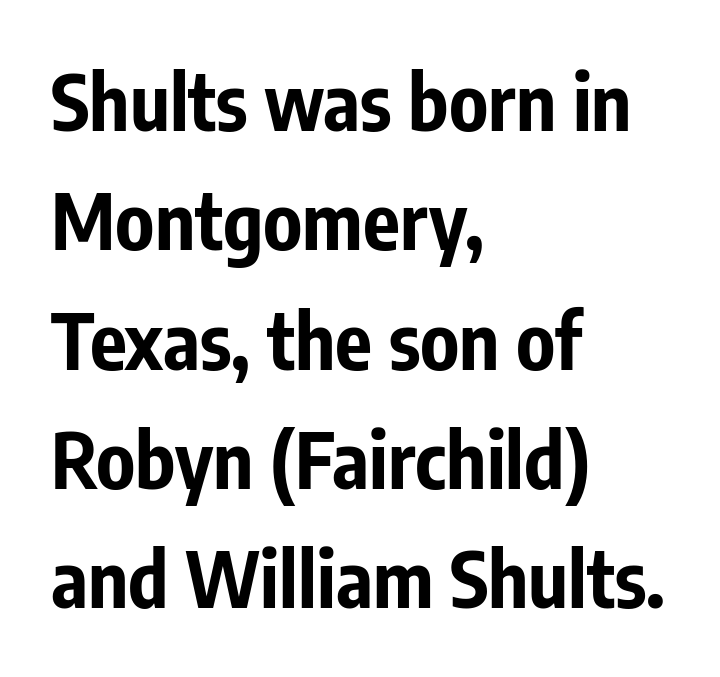
Q: Is the text bold? A: Yes.
Q: Is the text italic (slanted)? A: No, it is upright.
Q: Is the typeface a serif or a sans-serif typeface? A: Sans-serif.
Q: Is the text underlined? A: No.
Q: How is the paragraph aligned? A: Left-aligned.
Q: Is the spacing between letters normal or unusually wide? A: Normal.
Q: Is the spacing between lines tight, normal or loose? A: Normal.
Q: Width (condensed, normal, or wide)? A: Condensed.
Q: Stroke contrast? A: Low.
Q: x-height? A: Medium.
Q: Monospaced? A: No.
